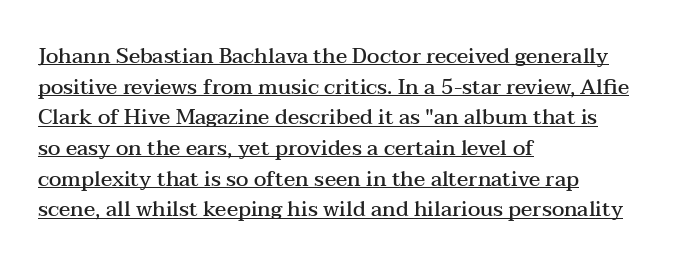
Inter-character spacing is left at the font's built-in metrics. The rendering anchors every line to the left-hand side. Every character sits straight up, as roman type does. Emphasis by weight is partial: semibold. Regular leading.
